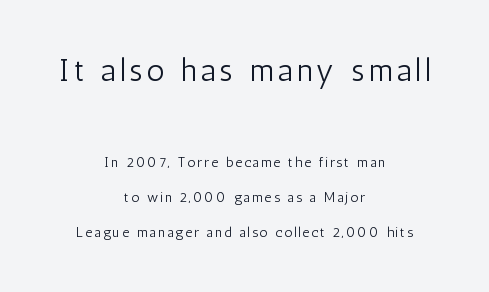
Q: Is the text bold? A: No.
Q: Is the text italic (slanted)? A: No, it is upright.
Q: Is the typeface a serif or a sans-serif typeface? A: Sans-serif.
Q: Is the text underlined? A: No.
Q: How is the paragraph aligned? A: Centered.
Q: Is the spacing between lines tight, normal or loose? A: Loose.
Q: Which block of text is set in a larger size, the first (top) or the second (bottom)? A: The first (top) one.
Q: Width (condensed, normal, or wide)? A: Condensed.
Q: Stroke contrast? A: Low.
Q: x-height? A: Medium.
Q: Monospaced? A: No.
